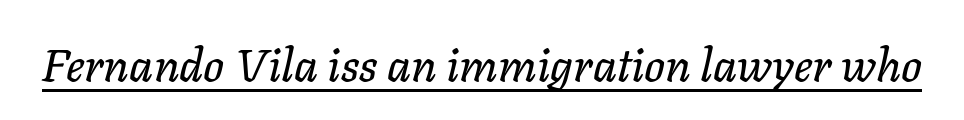
Q: Is the text italic (slanted)? A: Yes, it leans right by about 11 degrees.
Q: Is the text underlined? A: Yes.
Q: Is the spacing between letters normal or unusually wide? A: Normal.
Q: Width (condensed, normal, or wide)? A: Normal.
Q: Stroke contrast? A: Low.
Q: x-height? A: Medium.
Q: Monospaced? A: No.
